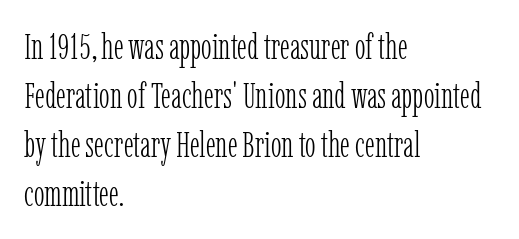
Teacher's note: observe the even left margin — that is flush-left alignment. Note the varied advance widths — an 'i' is clearly narrower than an 'm'. Regarding leading, the lines here are spaced in the standard way. Nope, not italic — everything's standing straight. This is not heavy type; no bold has been used. Any mark beneath the type? The region is blank.
